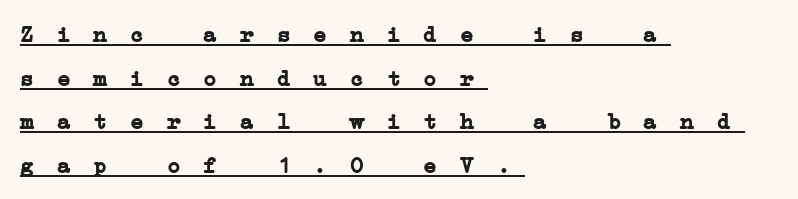
The image shows 23 px bold type; set left-aligned, loose line spacing (1.9x), unusually wide letter spacing (+0.39 em), underlined.
